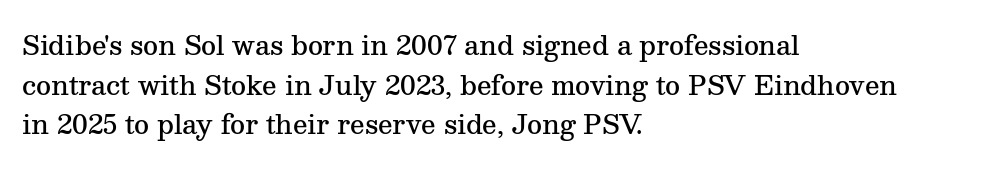
If you measured baseline to baseline, you'd find a middling distance. The typesetting leans somewhat heavy: a semibold. Which margin do the lines hug? The left one — the right edge is uneven. The font's upright variant was chosen for this text.
